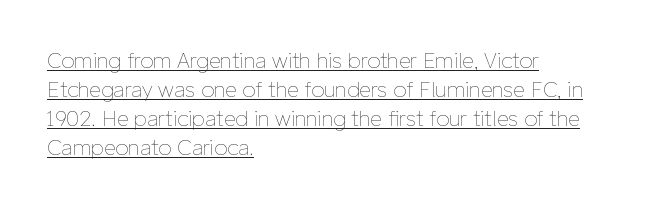
The image shows 21 px text type, upright; set left-aligned, normal line spacing (1.38x), normal letter spacing, underlined.
